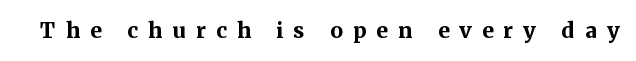
Underlining? Definitely not there. Tall strokes in this sample are plumb rather than angled. Weight check: bold — yes, fully. Observe the wide spacing: letters keep a clear distance from each other.
